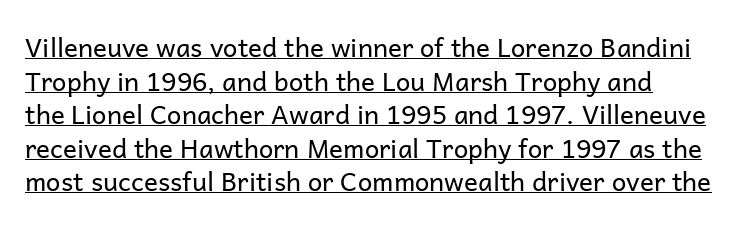
{"italic": "no", "bold": "no", "underline": "yes", "line_spacing": "normal", "line_spacing_ratio": 1.29, "letter_spacing": "normal", "letter_spacing_em": 0.0, "glyph_px": 26}
